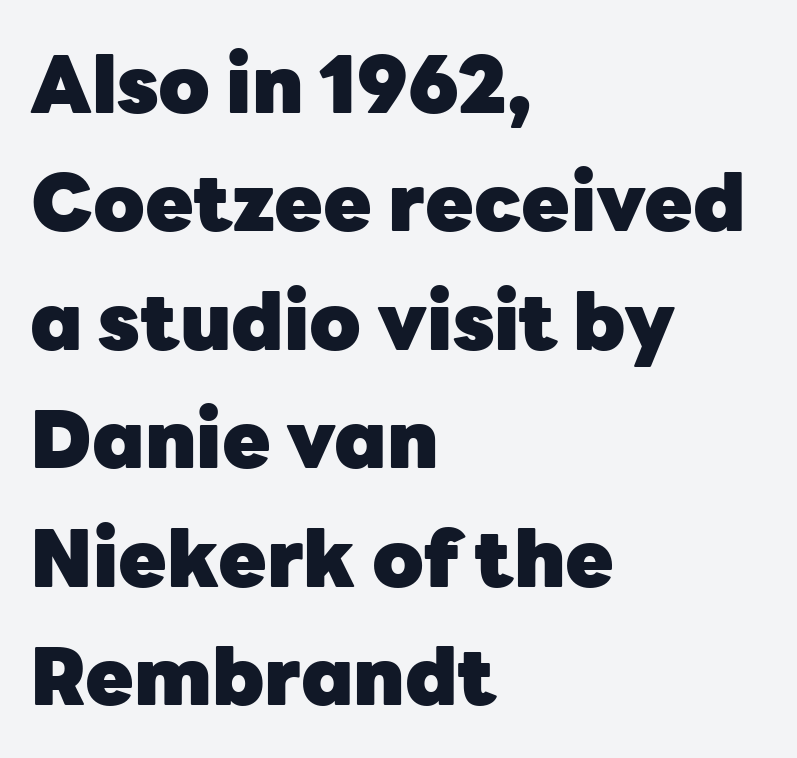
The face used here is rendered with its standard letterfit. Descenders are the only things crossing below the line. This sample has the flowing, uneven cadence of proportional lettering. One glance says typical: line gaps are just what's usual. Horizontal alignment here is leftward, the default for most running prose. Notice how thick the strokes are: this is what a full bold looks like.
